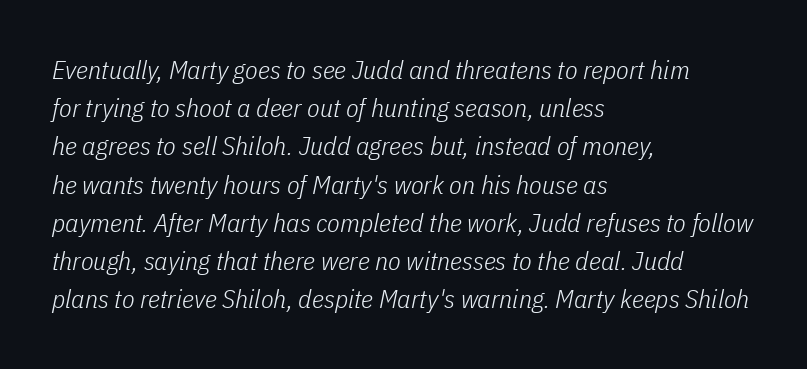
Q: Is the text bold? A: No.
Q: Is the text italic (slanted)? A: Yes, it leans right by about 11 degrees.
Q: Is the text underlined? A: No.
Q: How is the paragraph aligned? A: Left-aligned.
Q: Is the spacing between letters normal or unusually wide? A: Normal.
Q: Is the spacing between lines tight, normal or loose? A: Normal.
